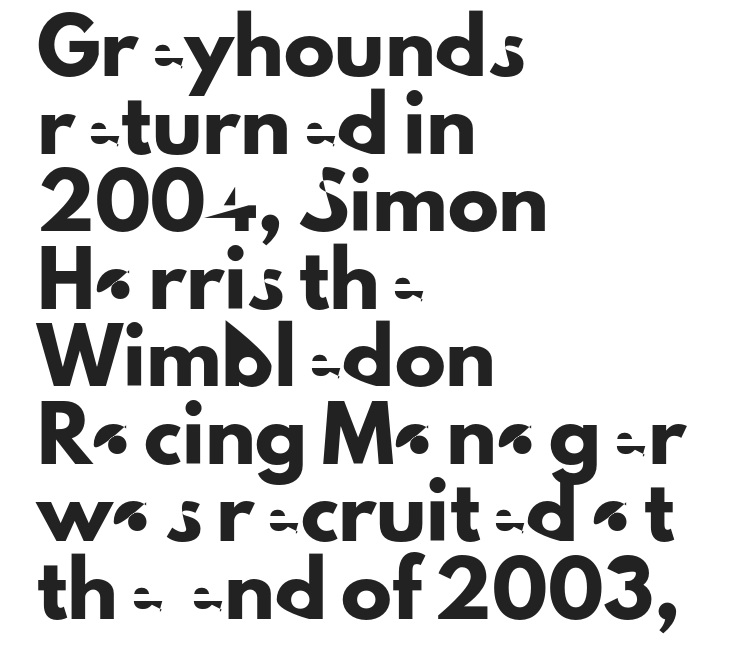
Q: Is the text italic (slanted)? A: No, it is upright.
Q: Is the typeface a serif or a sans-serif typeface? A: Sans-serif.
Q: Is the text underlined? A: No.
Q: How is the paragraph aligned? A: Left-aligned.
Q: Is the spacing between letters normal or unusually wide? A: Normal.
Q: Is the spacing between lines tight, normal or loose? A: Normal.
Q: Width (condensed, normal, or wide)? A: Normal.
Q: Stroke contrast? A: Low.
Q: x-height? A: Small.
Q: Monospaced? A: No.
